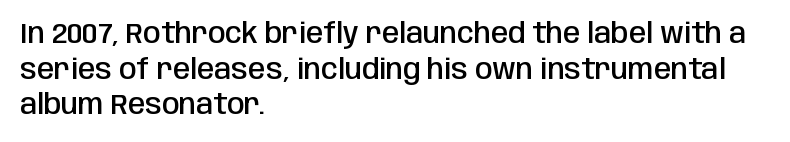
The image shows 28 px semibold, condensed sans-serif type, upright; set left-aligned, normal line spacing (1.27x), normal letter spacing, not underlined; low stroke contrast and a large x-height.
